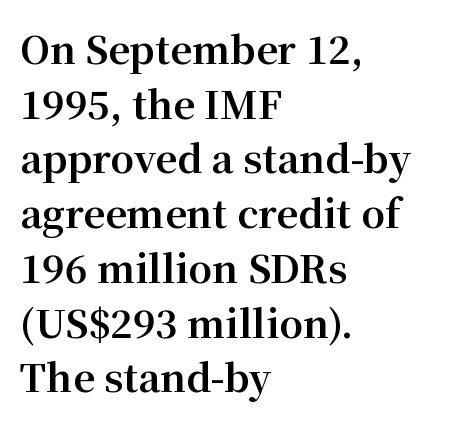
The image shows 38 px bold serif type, upright; set left-aligned, normal line spacing (1.44x), normal letter spacing, not underlined; medium stroke contrast and a medium x-height.
